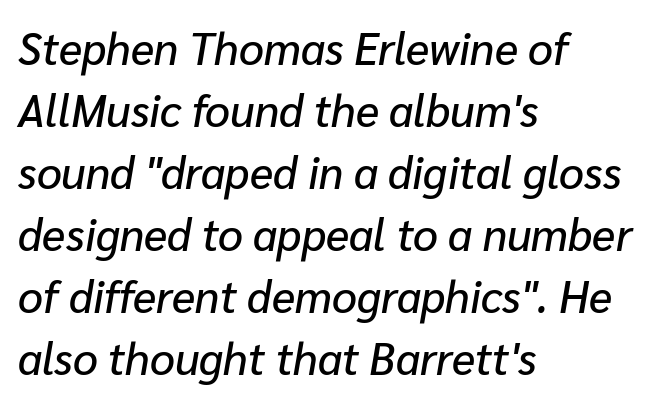
{"italic": "yes", "lean": "right", "slant_degrees": 10, "width": "normal", "stroke_contrast": "low", "x_height": "medium", "monospaced": "no", "underline": "no", "align": "left", "line_spacing": "normal", "line_spacing_ratio": 1.41, "letter_spacing": "normal", "letter_spacing_em": 0.0, "glyph_px": 44}
